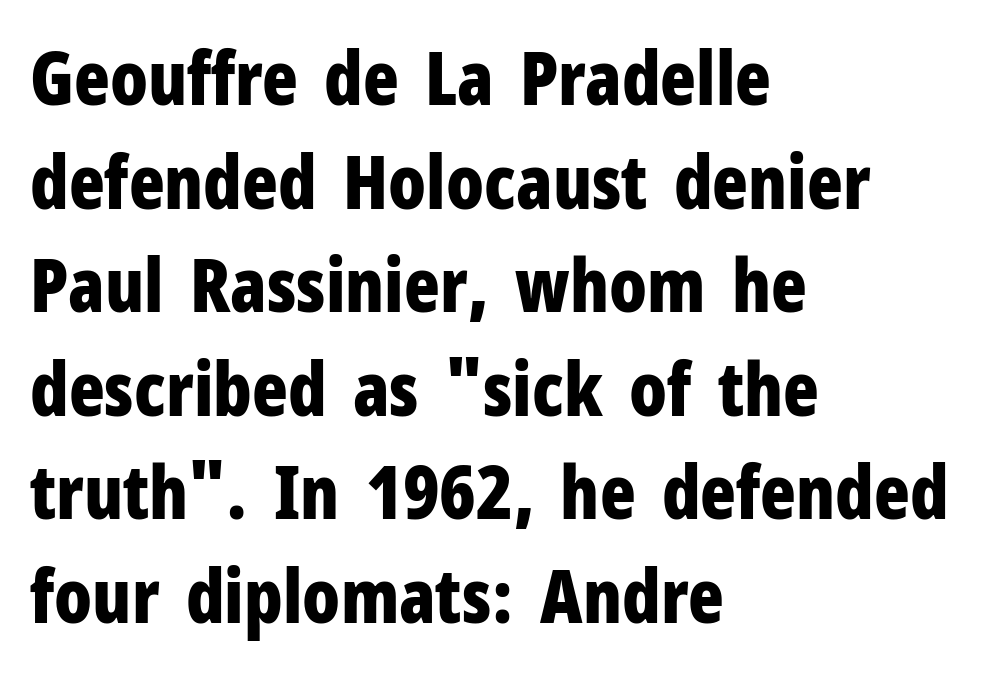
The image shows 74 px bold, condensed sans-serif type, upright; set left-aligned, normal line spacing (1.4x), normal letter spacing, not underlined; low stroke contrast and a medium x-height.
